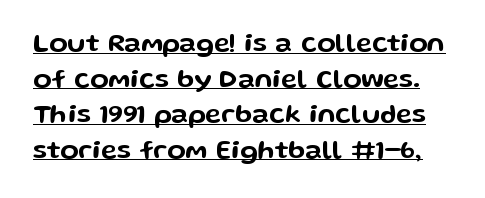
The image shows 27 px text type, upright; set normal line spacing (1.32x), normal letter spacing, underlined.
